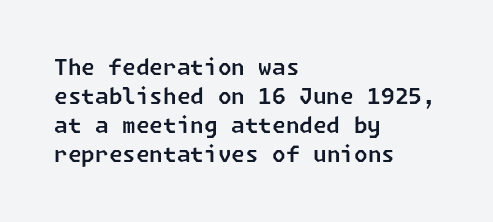
{"underline": "no", "align": "left", "line_spacing": "normal", "line_spacing_ratio": 1.32, "letter_spacing": "normal", "letter_spacing_em": 0.0, "glyph_px": 22}
